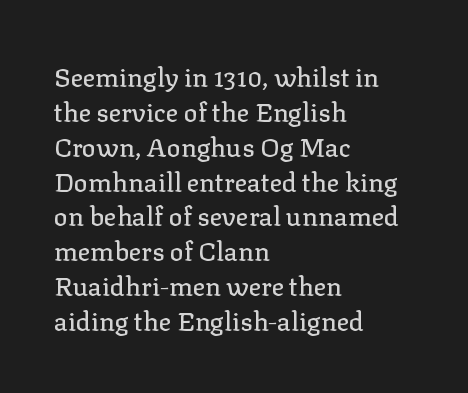
The image shows 26 px text type, upright; set left-aligned, normal line spacing (1.34x), normal letter spacing, not underlined.
